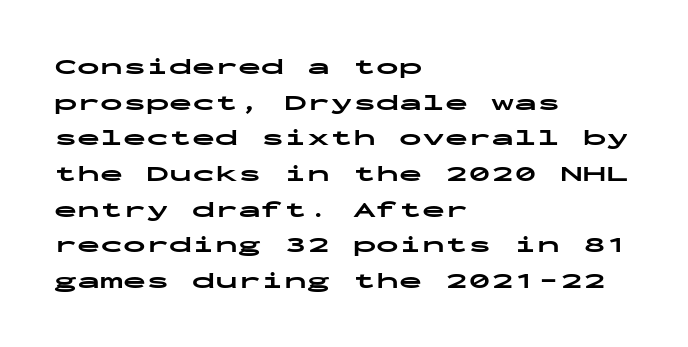
Is the block centered? No — it sits flush against the left margin. A full-strength bold gives these letters their thick strokes. The zone under the glyphs is completely vacant. This sample uses an upright cut, with every glyph sitting square on the baseline. The passage shown has conventional tracking throughout. The line-height multiplier appears to be the usual default.
